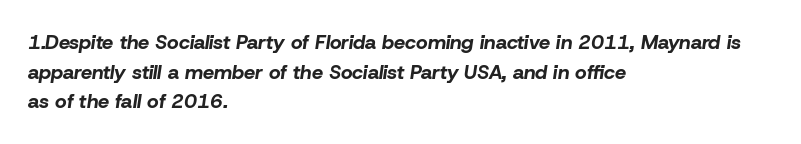
{"italic": "yes", "lean": "right", "slant_degrees": 8, "bold": "yes", "underline": "no", "align": "left", "line_spacing": "normal", "line_spacing_ratio": 1.48, "letter_spacing": "normal", "letter_spacing_em": 0.0, "glyph_px": 20}
